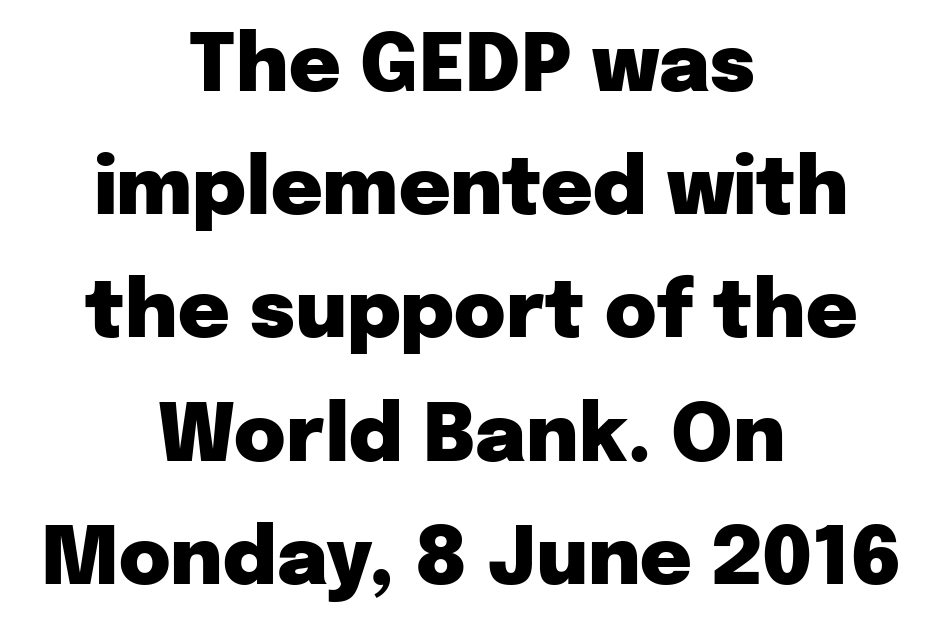
Q: Is the text bold? A: Yes.
Q: Is the text italic (slanted)? A: No, it is upright.
Q: Is the typeface a serif or a sans-serif typeface? A: Sans-serif.
Q: Is the text underlined? A: No.
Q: How is the paragraph aligned? A: Centered.
Q: Is the spacing between letters normal or unusually wide? A: Normal.
Q: Is the spacing between lines tight, normal or loose? A: Normal.
Q: Width (condensed, normal, or wide)? A: Normal.
Q: Stroke contrast? A: Low.
Q: x-height? A: Medium.
Q: Monospaced? A: No.
